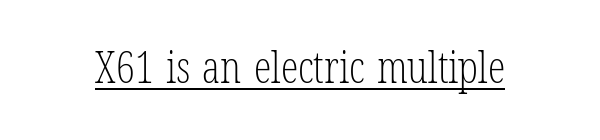
You can tell from the footed stems that serif type was used. The face used here is proportionally spaced, like ordinary book or web type. The string is rendered with underlining switched on. Nothing unusual about the tracking: characters are spaced as the font intends. Counters stay open thanks to moderate or lighter strokes. Italic: no, the glyphs are upright roman.
